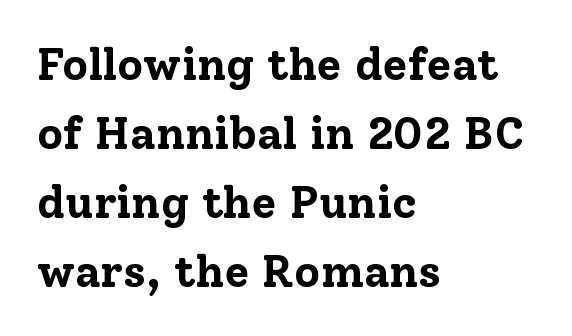
Q: Is the text bold? A: Yes.
Q: Is the text italic (slanted)? A: No, it is upright.
Q: Is the typeface a serif or a sans-serif typeface? A: Serif.
Q: Is the text underlined? A: No.
Q: How is the paragraph aligned? A: Left-aligned.
Q: Is the spacing between letters normal or unusually wide? A: Normal.
Q: Is the spacing between lines tight, normal or loose? A: Normal.
Q: Width (condensed, normal, or wide)? A: Normal.
Q: Stroke contrast? A: Low.
Q: x-height? A: Medium.
Q: Monospaced? A: No.
